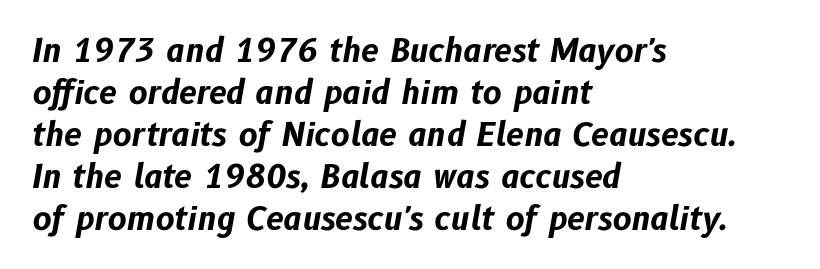
You'd pick this weight for a headline — it's a proper bold. The rows are spaced the way most documents space them. Spacing verdict: proportional, widths tailored to each character. The whole block is typeset with a tilt.
